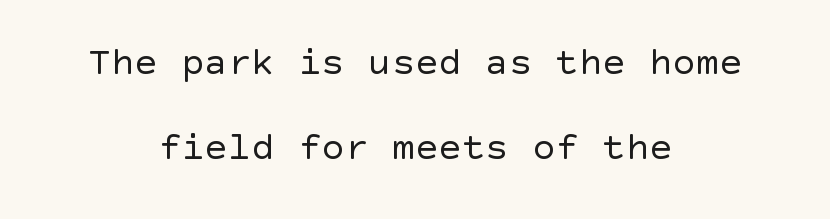
The image shows 39 px regular-weight sans-serif type, upright; set centered, loose line spacing (2.18x), normal letter spacing, not underlined; a large x-height.
